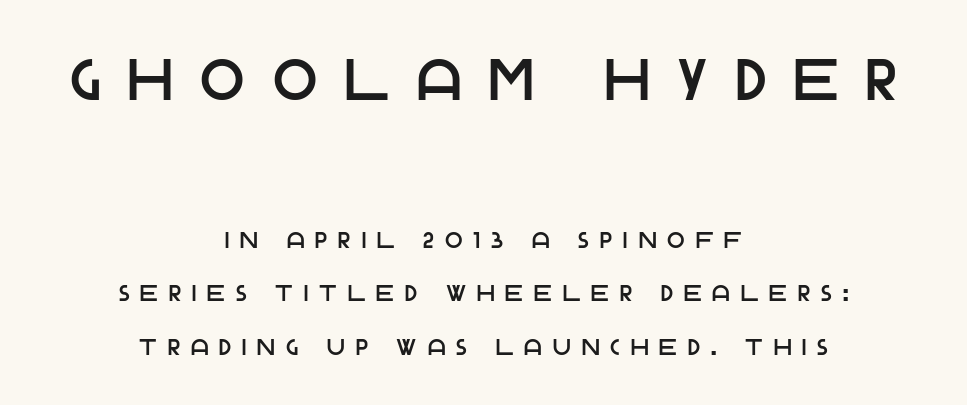
Q: Is the text italic (slanted)? A: No, it is upright.
Q: Is the typeface a serif or a sans-serif typeface? A: Sans-serif.
Q: Is the text underlined? A: No.
Q: How is the paragraph aligned? A: Centered.
Q: Is the spacing between letters normal or unusually wide? A: Unusually wide.
Q: Is the spacing between lines tight, normal or loose? A: Loose.
Q: Which block of text is set in a larger size, the first (top) or the second (bottom)? A: The first (top) one.
Q: Width (condensed, normal, or wide)? A: Normal.
Q: Stroke contrast? A: Low.
Q: x-height? A: Large.
Q: Monospaced? A: No.
